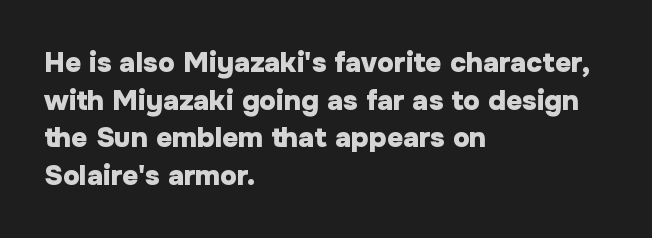
{"serif": "no", "italic": "no", "bold": "yes", "weight": "heavy", "width": "normal", "stroke_contrast": "low", "x_height": "medium", "monospaced": "no", "underline": "no", "align": "left", "line_spacing": "normal", "line_spacing_ratio": 1.34, "letter_spacing": "normal", "letter_spacing_em": 0.0, "glyph_px": 28}
